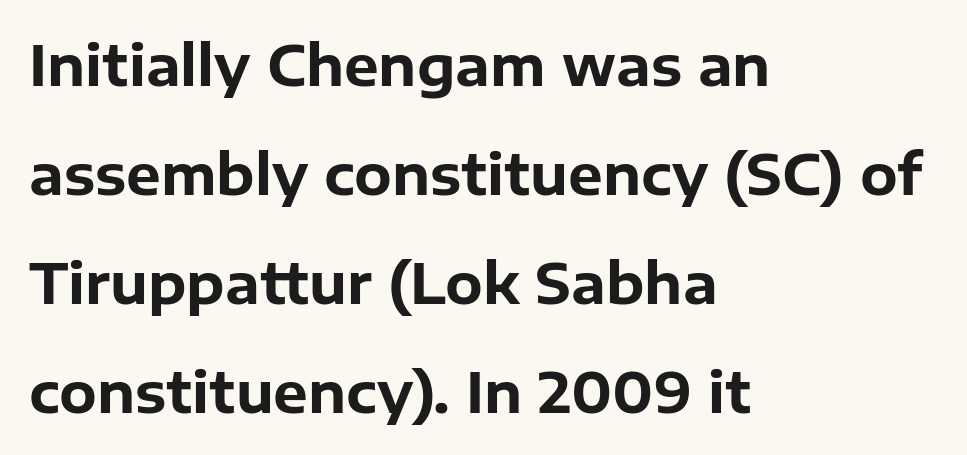
The image shows 55 px bold sans-serif type, upright; set left-aligned, loose line spacing (1.98x), normal letter spacing, not underlined; low stroke contrast and a medium x-height.
